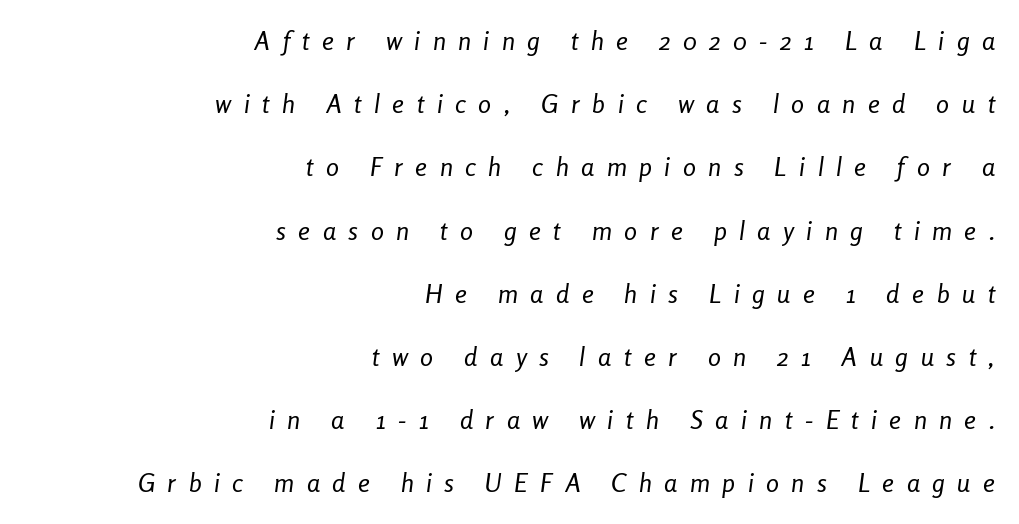
The image shows 26 px text type, italic (leaning right); set right-aligned, loose line spacing (2.43x), unusually wide letter spacing (+0.48 em), not underlined.
